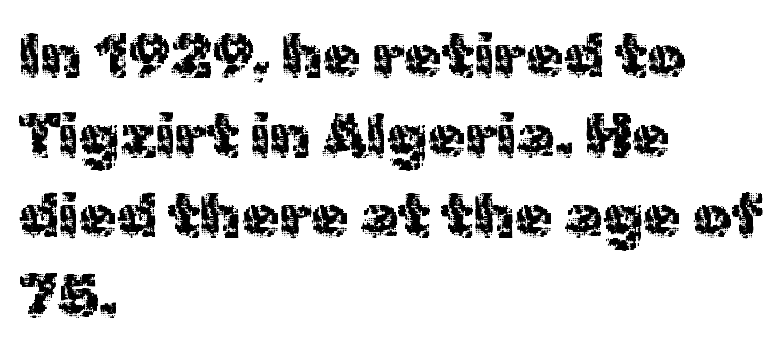
The image shows 61 px sans-serif type, upright; set left-aligned, normal line spacing (1.31x), normal letter spacing, not underlined; a medium x-height.
